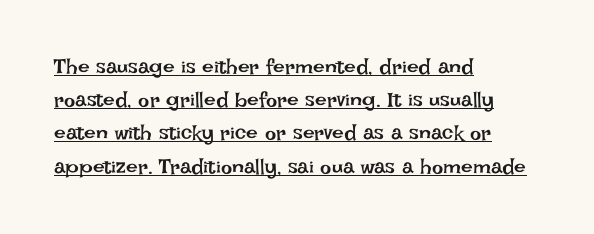
Q: Is the text bold? A: No.
Q: Is the text italic (slanted)? A: No, it is upright.
Q: Is the text underlined? A: Yes.
Q: How is the paragraph aligned? A: Left-aligned.
Q: Is the spacing between letters normal or unusually wide? A: Normal.
Q: Is the spacing between lines tight, normal or loose? A: Normal.
